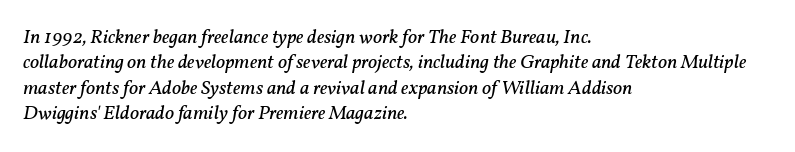
Q: Is the text bold? A: No.
Q: Is the text italic (slanted)? A: Yes, it leans right by about 11 degrees.
Q: Is the text underlined? A: No.
Q: How is the paragraph aligned? A: Left-aligned.
Q: Is the spacing between letters normal or unusually wide? A: Normal.
Q: Is the spacing between lines tight, normal or loose? A: Normal.
